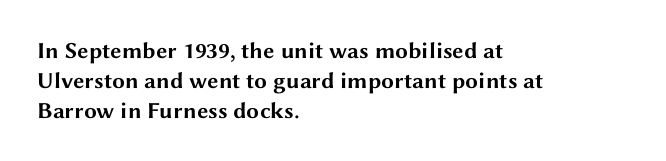
{"italic": "no", "bold": "yes", "underline": "no", "align": "left", "line_spacing": "normal", "line_spacing_ratio": 1.3, "letter_spacing": "normal", "letter_spacing_em": 0.0, "glyph_px": 23}
